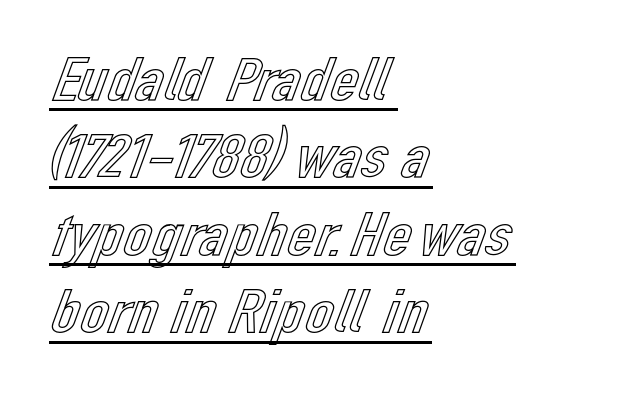
The image shows 63 px text type; set left-aligned, line spacing 1.23x, normal letter spacing, underlined; a medium x-height.
